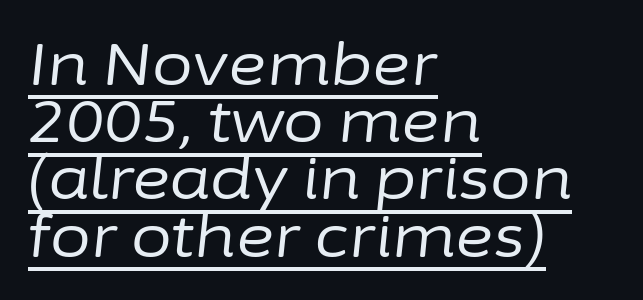
Q: Is the text bold? A: No.
Q: Is the text italic (slanted)? A: Yes, it leans right by about 6 degrees.
Q: Is the text underlined? A: Yes.
Q: How is the paragraph aligned? A: Left-aligned.
Q: Is the spacing between letters normal or unusually wide? A: Normal.
Q: Is the spacing between lines tight, normal or loose? A: Tight.
Q: Width (condensed, normal, or wide)? A: Normal.
Q: Stroke contrast? A: Low.
Q: x-height? A: Medium.
Q: Monospaced? A: No.
